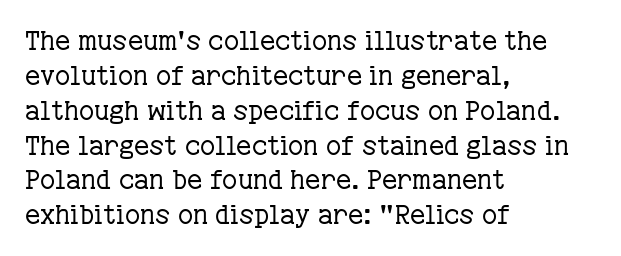
{"italic": "no", "bold": "no", "underline": "no", "align": "left", "line_spacing": "normal", "line_spacing_ratio": 1.34, "letter_spacing": "normal", "letter_spacing_em": 0.0, "glyph_px": 26}
